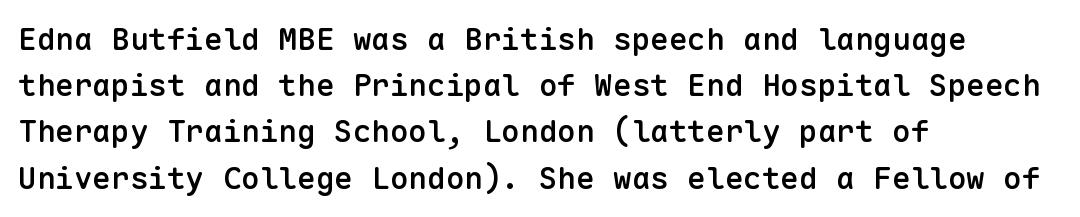
{"serif": "no", "italic": "no", "bold": "semi", "weight": "semibold", "width": "normal", "stroke_contrast": "low", "x_height": "medium", "monospaced": "yes", "underline": "no", "align": "left", "line_spacing": "normal", "line_spacing_ratio": 1.49, "letter_spacing": "normal", "letter_spacing_em": 0.0, "glyph_px": 31}
